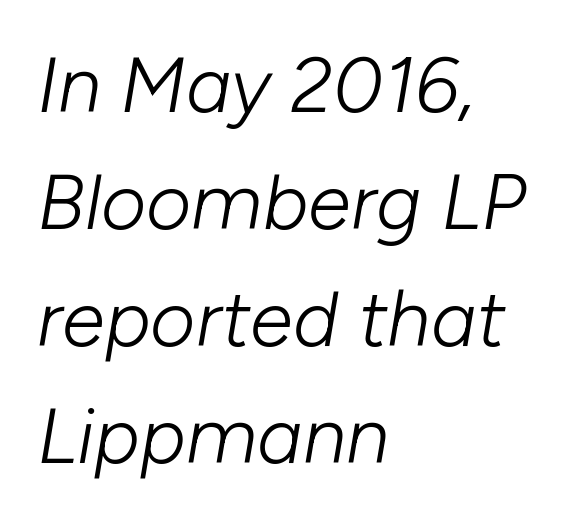
Heaviness? Minimal to ordinary, like unemphasized prose. Visually the block forms a straight wall on the left and a jagged coastline on the right. Slanted lettering throughout. Vertical spacing — default.
